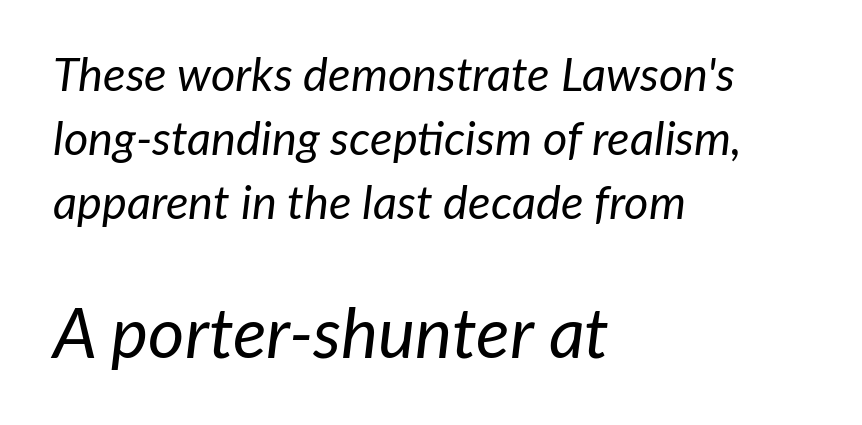
The image shows 70 px regular-weight type, italic (leaning right); set left-aligned, normal line spacing (1.36x), normal letter spacing, not underlined; the second (bottom) block is 1.49x larger; low stroke contrast and a medium x-height.
